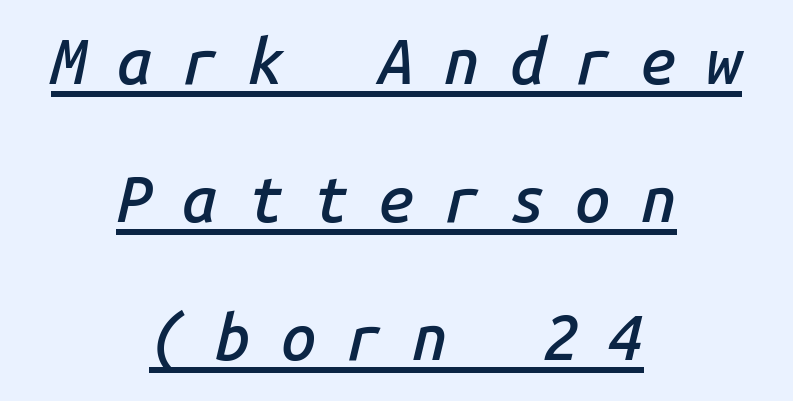
Posture: slanted. A centered setting, common on invitations and titles, is used for this passage. A rule runs beneath these lines of type. Spacing verdict: monospaced, one width for all characters.
